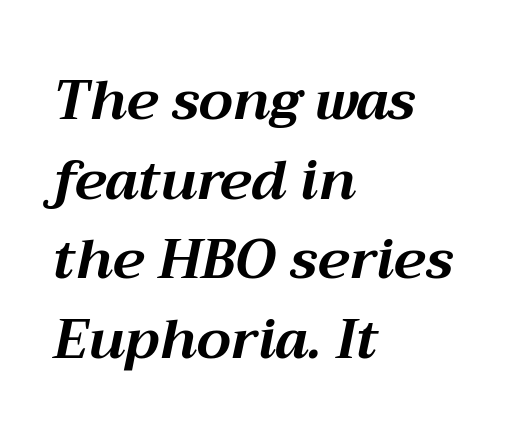
The image shows 55 px bold type, italic (leaning right); set left-aligned, normal line spacing (1.45x), normal letter spacing, not underlined; medium stroke contrast and a medium x-height.
